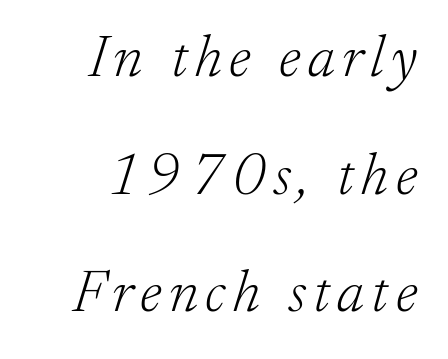
Looking at the ascenders, they clearly lean. Is the type heavy? It reads as light-to-regular instead. Varying glyph widths throughout — classic text-font behaviour. Line spacing here is loose. Typographically, this falls in the serif category.
